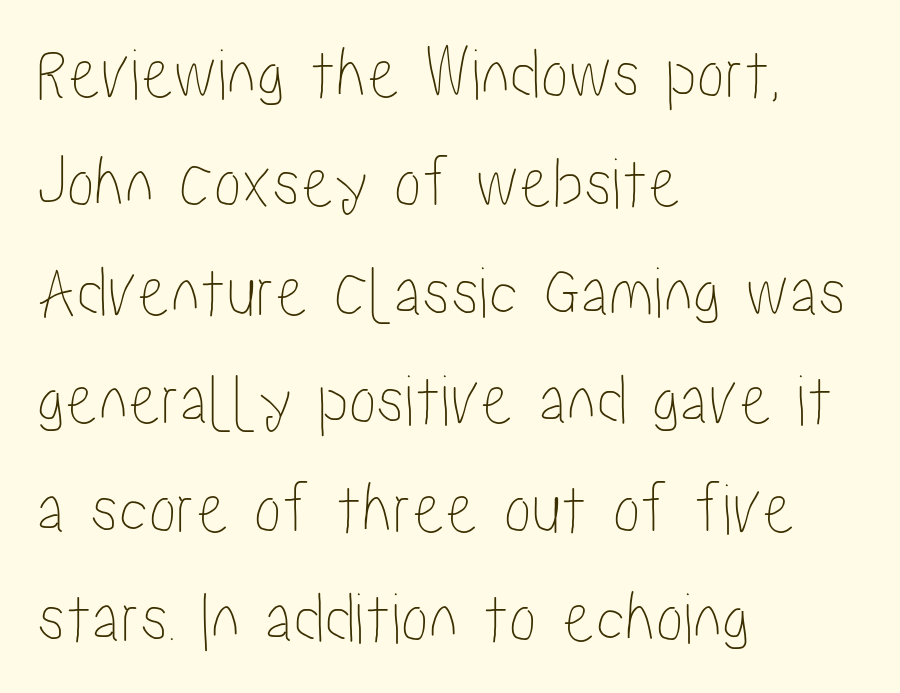
{"italic": "no", "width": "condensed", "stroke_contrast": "low", "x_height": "medium", "monospaced": "no", "underline": "no", "align": "left", "line_spacing": "normal", "line_spacing_ratio": 1.47, "letter_spacing": "normal", "letter_spacing_em": 0.0, "glyph_px": 74}
